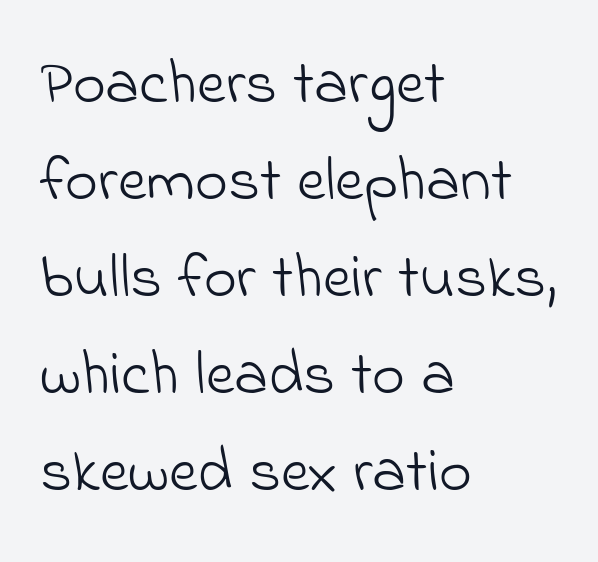
Q: Is the text bold? A: No.
Q: Is the typeface a serif or a sans-serif typeface? A: Sans-serif.
Q: Is the text underlined? A: No.
Q: How is the paragraph aligned? A: Left-aligned.
Q: Is the spacing between letters normal or unusually wide? A: Normal.
Q: Is the spacing between lines tight, normal or loose? A: Normal.
Q: Width (condensed, normal, or wide)? A: Normal.
Q: Stroke contrast? A: Low.
Q: x-height? A: Small.
Q: Monospaced? A: No.
